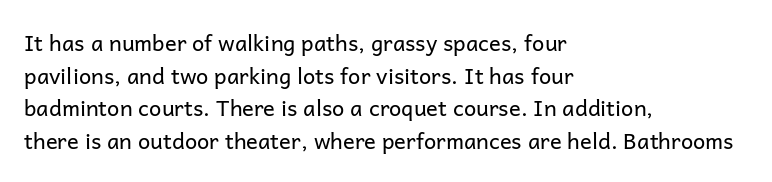
The image shows 22 px text type, upright; set left-aligned, normal line spacing (1.48x), normal letter spacing, not underlined.
